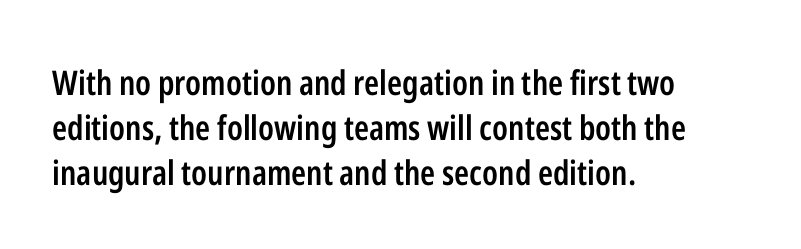
Q: Is the text bold? A: Semi-bold.
Q: Is the text italic (slanted)? A: No, it is upright.
Q: Is the typeface a serif or a sans-serif typeface? A: Sans-serif.
Q: Is the text underlined? A: No.
Q: How is the paragraph aligned? A: Left-aligned.
Q: Is the spacing between letters normal or unusually wide? A: Normal.
Q: Is the spacing between lines tight, normal or loose? A: Normal.
Q: Width (condensed, normal, or wide)? A: Condensed.
Q: Stroke contrast? A: Low.
Q: x-height? A: Medium.
Q: Monospaced? A: No.
